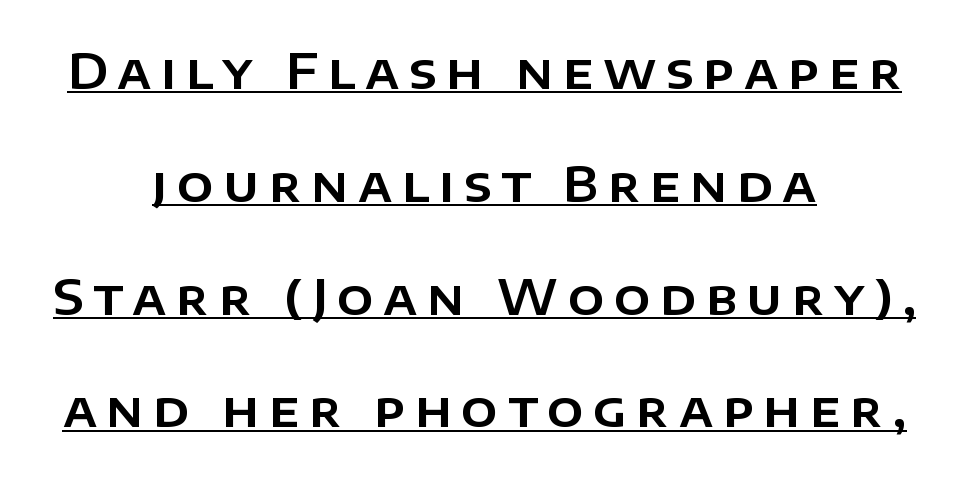
The letterforms stand isolated, each surrounded by extra space. Summary of vertical rhythm: relaxed, with wide interline spacing. I'd call this a sans setting — the letters go barefoot. Like a heading marked for emphasis, these lines bear an underscore.
